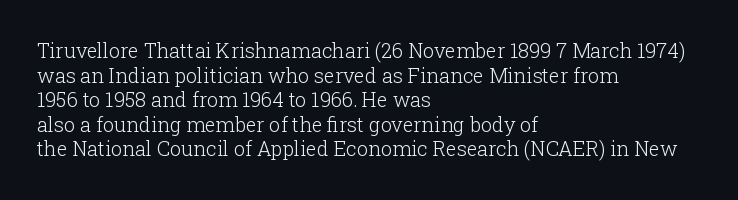
The image shows 20 px text type, upright; set left-aligned, line spacing 1.23x, normal letter spacing, not underlined.
